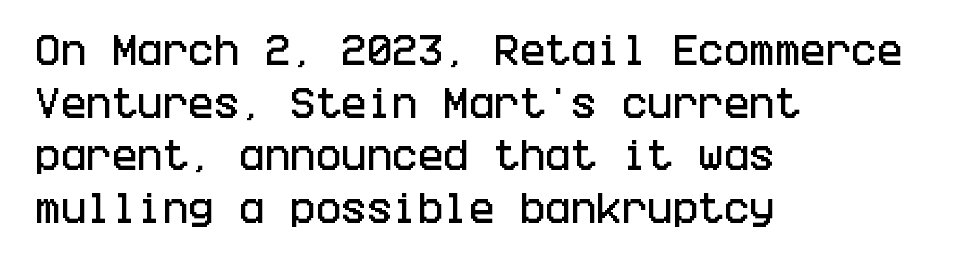
The image shows 34 px condensed sans-serif type, upright; set left-aligned, normal line spacing (1.55x), normal letter spacing, not underlined; low stroke contrast and a large x-height.
